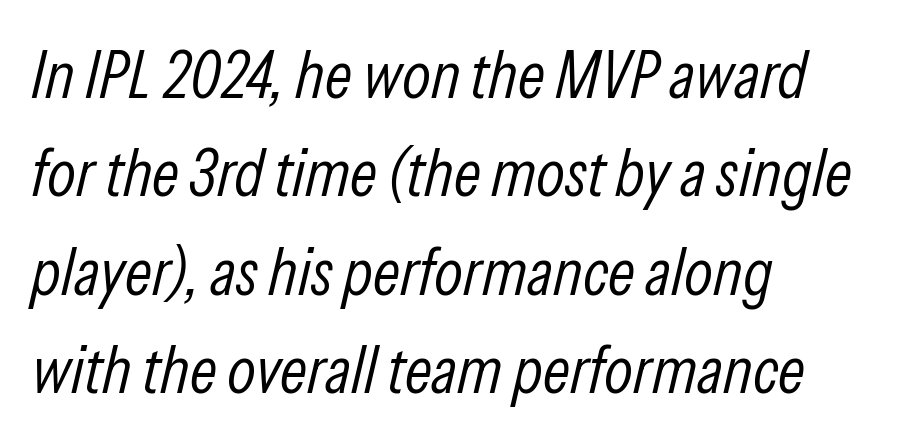
{"italic": "yes", "lean": "right", "slant_degrees": 13, "bold": "no", "weight": "light", "width": "condensed", "stroke_contrast": "low", "x_height": "medium", "monospaced": "no", "underline": "no", "align": "left", "line_spacing": "normal", "line_spacing_ratio": 1.47, "letter_spacing": "normal", "letter_spacing_em": 0.0, "glyph_px": 67}
